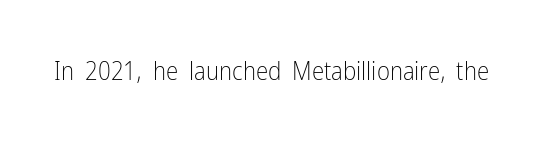
Q: Is the text bold? A: No.
Q: Is the text italic (slanted)? A: No, it is upright.
Q: Is the text underlined? A: No.
Q: Is the spacing between letters normal or unusually wide? A: Normal.
